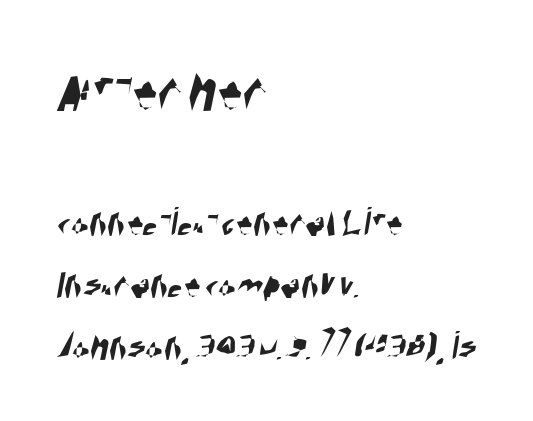
The rendering uses natural spacing where letterforms have individual widths. Leading matches the norm, producing a regular column. Type size steps down from the first block to the second. Grotesque or geometric, the face here clearly has no serifs. A clean baseline with only descenders dipping below it. Nobody touched the tracking dial on this one.
